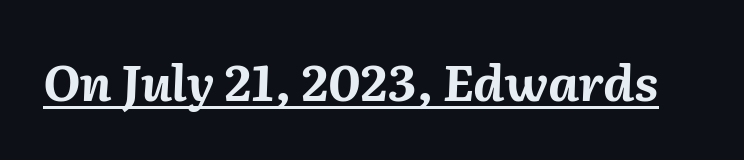
Q: Is the text bold? A: Yes.
Q: Is the text italic (slanted)? A: Yes, it leans right by about 2 degrees.
Q: Is the text underlined? A: Yes.
Q: Is the spacing between letters normal or unusually wide? A: Normal.
Q: Width (condensed, normal, or wide)? A: Normal.
Q: Stroke contrast? A: Medium.
Q: x-height? A: Medium.
Q: Monospaced? A: No.
